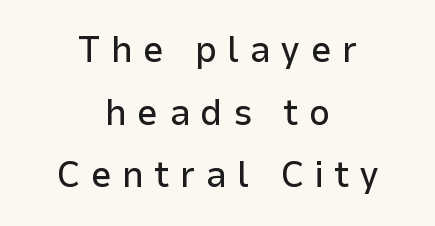
The image shows 37 px sans-serif type, upright; set centered, normal line spacing (1.69x), unusually wide letter spacing (+0.28 em), not underlined; low stroke contrast and a medium x-height.
